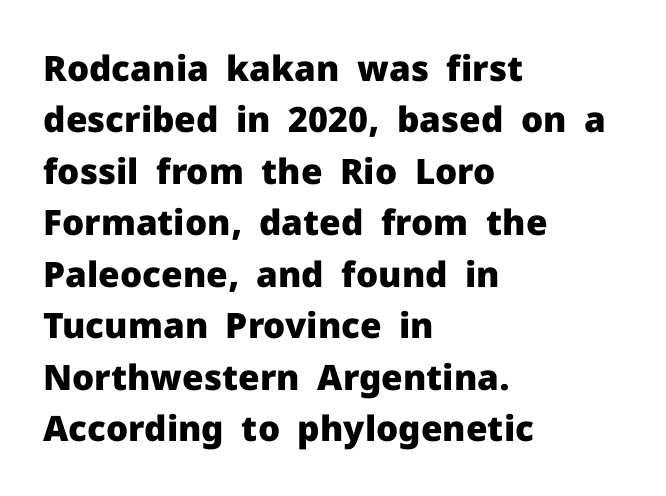
{"serif": "no", "italic": "no", "bold": "yes", "weight": "heavy", "width": "normal", "stroke_contrast": "low", "x_height": "medium", "monospaced": "no", "underline": "no", "align": "left", "line_spacing": "normal", "line_spacing_ratio": 1.47, "letter_spacing": "normal", "letter_spacing_em": 0.0, "glyph_px": 35}
